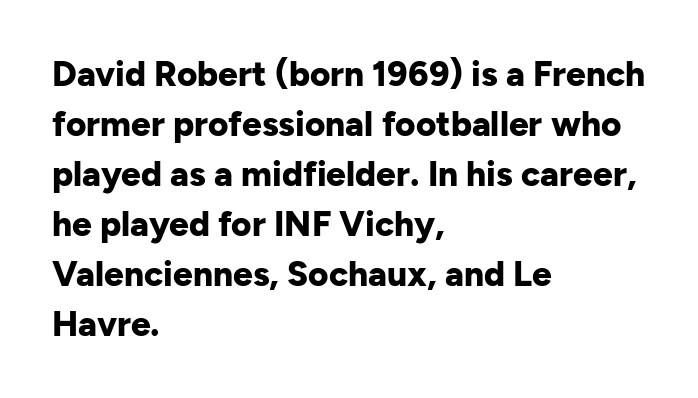
The image shows 35 px bold sans-serif type, upright; set left-aligned, normal line spacing (1.43x), normal letter spacing, not underlined; low stroke contrast and a medium x-height.
